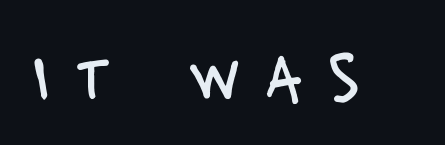
{"serif": "no", "italic": "no", "bold": "no", "weight": "regular", "width": "condensed", "stroke_contrast": "low", "x_height": "large", "monospaced": "no", "underline": "no", "letter_spacing": "wide", "letter_spacing_em": 0.37, "glyph_px": 67}
